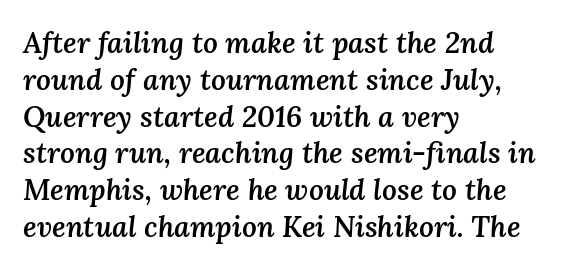
{"italic": "yes", "lean": "right", "slant_degrees": 3, "bold": "semi", "weight": "semibold", "width": "normal", "stroke_contrast": "medium", "x_height": "medium", "monospaced": "no", "underline": "no", "align": "left", "line_spacing": "normal", "line_spacing_ratio": 1.27, "letter_spacing": "normal", "letter_spacing_em": 0.0, "glyph_px": 29}
